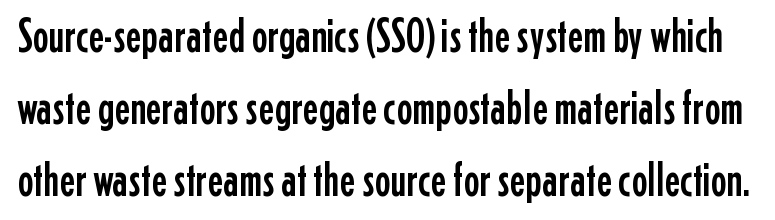
These lines are rendered in a variable-pitch font. Only glyphs here, with clear space below each row. Students, observe: this is what conventionally led text looks like. Vertical strokes here are truly vertical.
